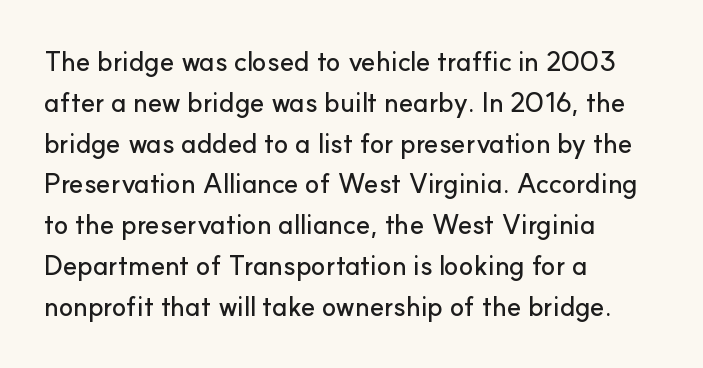
The typography opts for an upright posture over an oblique one. Descenders hang freely into open space. The rag falls on the right side of this text block. No extra tracking has been applied to these lines. Does the leading feel generous? No, just average.
